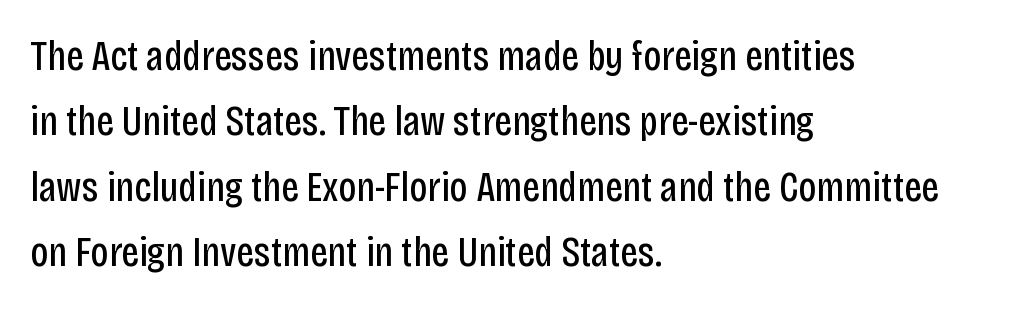
Q: Is the text bold? A: No.
Q: Is the text italic (slanted)? A: No, it is upright.
Q: Is the typeface a serif or a sans-serif typeface? A: Sans-serif.
Q: Is the text underlined? A: No.
Q: How is the paragraph aligned? A: Left-aligned.
Q: Is the spacing between letters normal or unusually wide? A: Normal.
Q: Is the spacing between lines tight, normal or loose? A: Normal.
Q: Width (condensed, normal, or wide)? A: Condensed.
Q: Stroke contrast? A: Low.
Q: x-height? A: Large.
Q: Monospaced? A: No.
